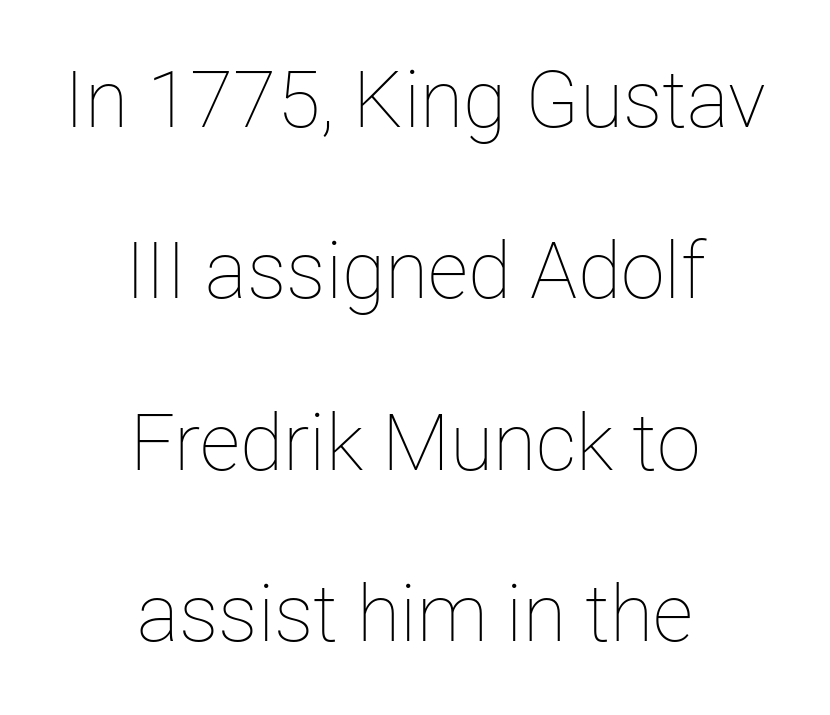
Anything drawn beneath the words? Only blank space. If you folded the block vertically in half, each line would mirror itself in length. Students, note that the glyphs here touch the page at normal intervals. Unlike italic type, these characters show no tilt at all. A light-to-regular cut is what we see here.
